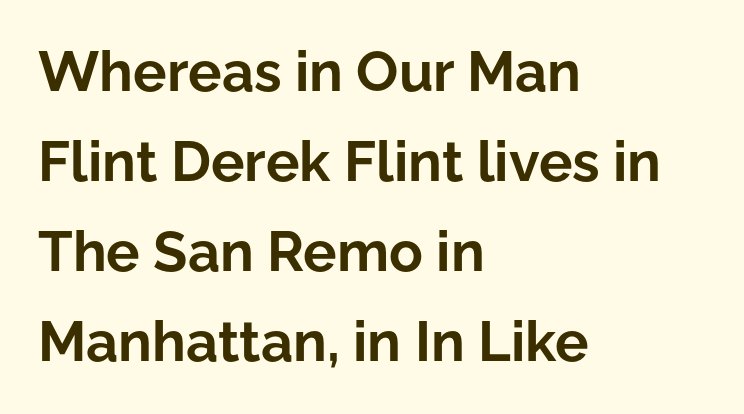
The image shows 56 px bold sans-serif type, upright; set left-aligned, normal line spacing (1.61x), normal letter spacing, not underlined; low stroke contrast and a medium x-height.
